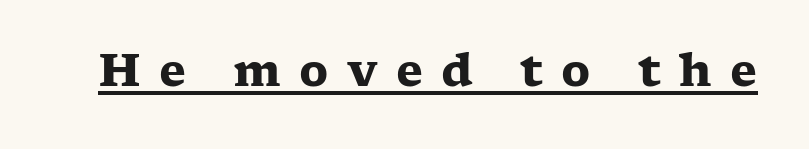
Think of a printed novel: that variable character pitch is what you see here. Underline: present. Tracking value appears strongly positive — letters spread wide. Classification — serif. The font is running at its bold setting. Quick note: not italic, upright.
